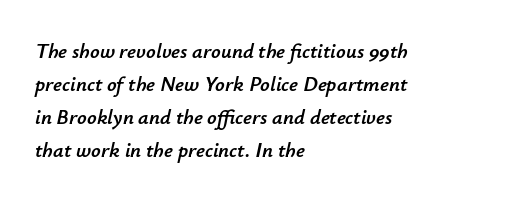
Q: Is the text italic (slanted)? A: Yes, it leans right by about 12 degrees.
Q: Is the text underlined? A: No.
Q: How is the paragraph aligned? A: Left-aligned.
Q: Is the spacing between letters normal or unusually wide? A: Normal.
Q: Is the spacing between lines tight, normal or loose? A: Normal.
